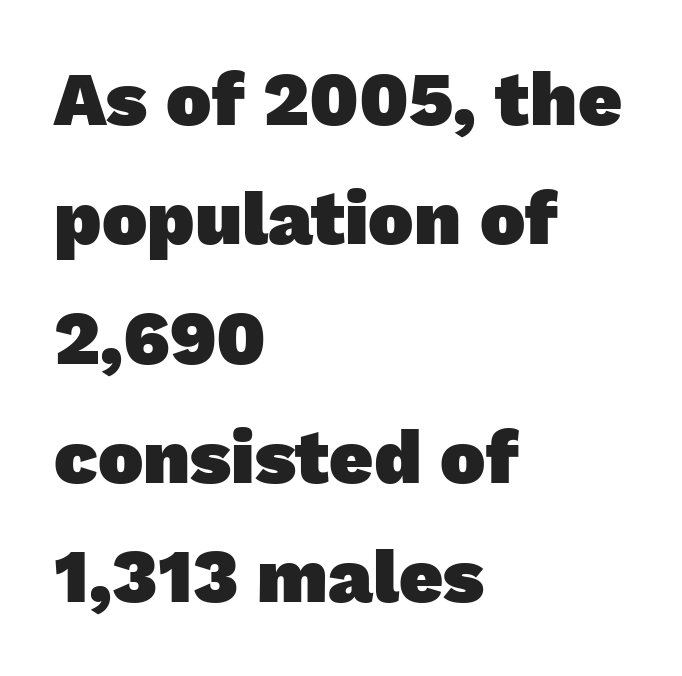
{"serif": "no", "bold": "yes", "weight": "heavy", "width": "normal", "stroke_contrast": "low", "x_height": "medium", "monospaced": "no", "underline": "no", "align": "left", "line_spacing": "normal", "line_spacing_ratio": 1.57, "letter_spacing": "normal", "letter_spacing_em": 0.0, "glyph_px": 76}
